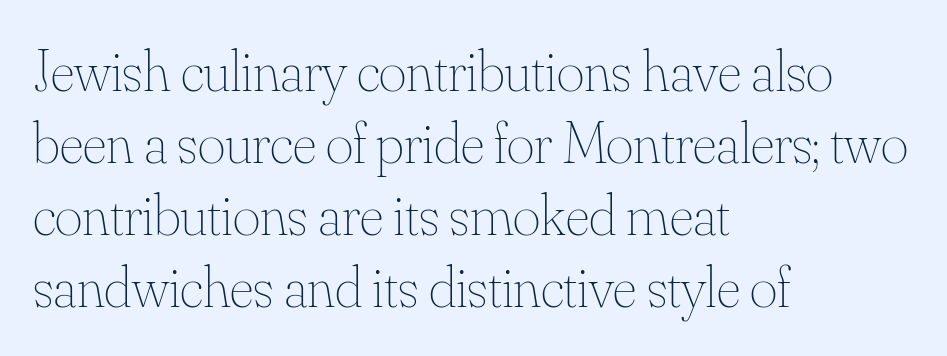
Q: Is the text bold? A: No.
Q: Is the text italic (slanted)? A: No, it is upright.
Q: Is the text underlined? A: No.
Q: How is the paragraph aligned? A: Left-aligned.
Q: Is the spacing between letters normal or unusually wide? A: Normal.
Q: Width (condensed, normal, or wide)? A: Normal.
Q: Stroke contrast? A: Medium.
Q: x-height? A: Small.
Q: Monospaced? A: No.
